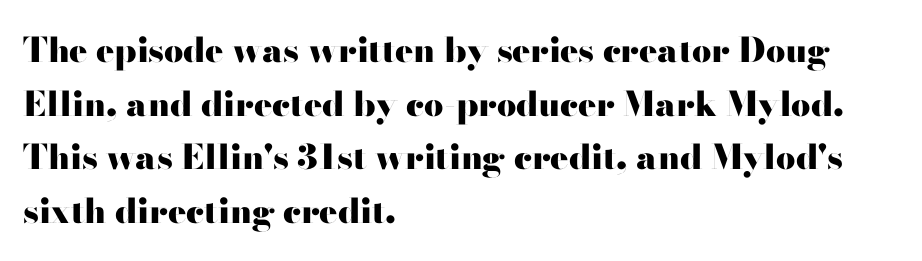
The image shows 34 px heavy, wide sans-serif type, upright; set left-aligned, normal line spacing (1.58x), normal letter spacing, not underlined; high stroke contrast and a small x-height.
